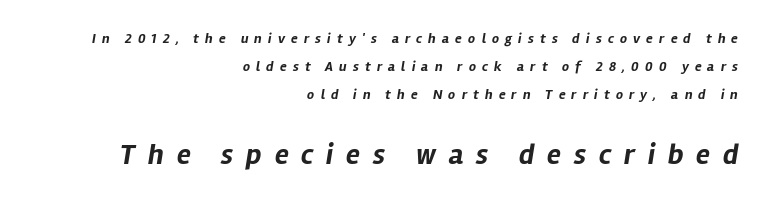
{"italic": "yes", "lean": "right", "slant_degrees": 12, "bold": "yes", "weight": "bold", "width": "normal", "stroke_contrast": "low", "x_height": "medium", "monospaced": "no", "underline": "no", "align": "right", "line_spacing": "loose", "line_spacing_ratio": 1.99, "letter_spacing": "wide", "letter_spacing_em": 0.44, "larger_block": "second", "size_ratio": 2.07, "glyph_px": 29}
